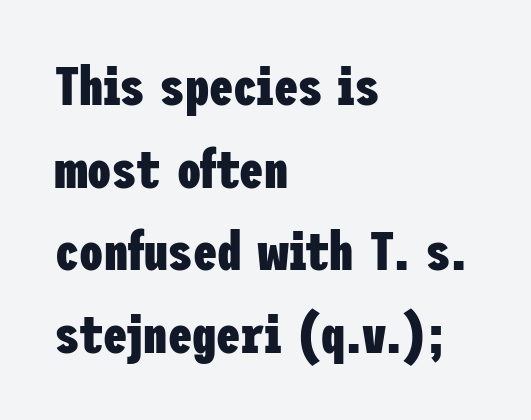
The rag falls on the right side of this text block. The letters are bold, with thick, heavy strokes. Students, note that the glyphs here touch the page at normal intervals. To sum up the face: it is a sans, with no serifs.
